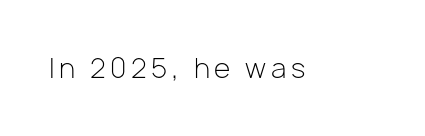
The image shows 27 px text type, upright; set not underlined.
